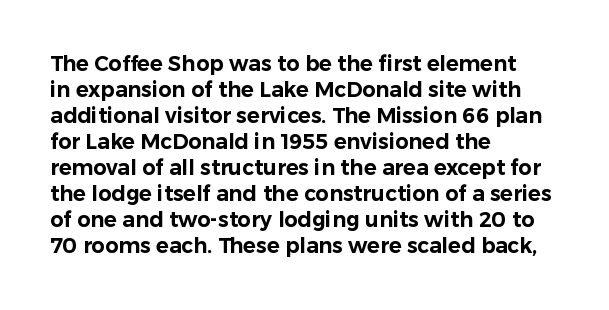
The image shows 21 px text type, upright; set left-aligned, line spacing 1.24x, normal letter spacing, not underlined.
